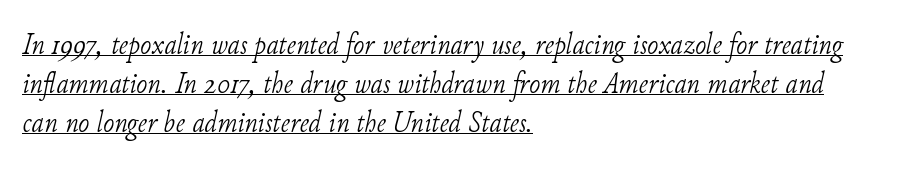
Q: Is the text bold? A: No.
Q: Is the text italic (slanted)? A: Yes, it leans right by about 11 degrees.
Q: Is the typeface a serif or a sans-serif typeface? A: Serif.
Q: Is the text underlined? A: Yes.
Q: How is the paragraph aligned? A: Left-aligned.
Q: Is the spacing between letters normal or unusually wide? A: Normal.
Q: Is the spacing between lines tight, normal or loose? A: Normal.
Q: Width (condensed, normal, or wide)? A: Normal.
Q: Stroke contrast? A: Low.
Q: x-height? A: Small.
Q: Monospaced? A: No.
